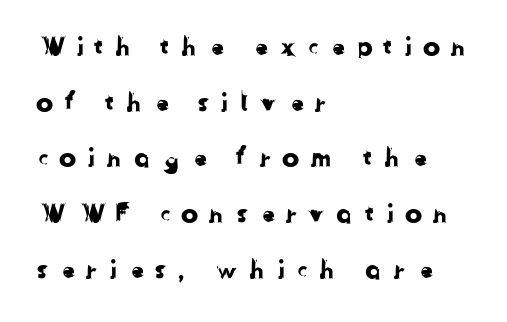
Q: Is the text underlined? A: No.
Q: How is the paragraph aligned? A: Left-aligned.
Q: Is the spacing between letters normal or unusually wide? A: Unusually wide.
Q: Is the spacing between lines tight, normal or loose? A: Loose.
